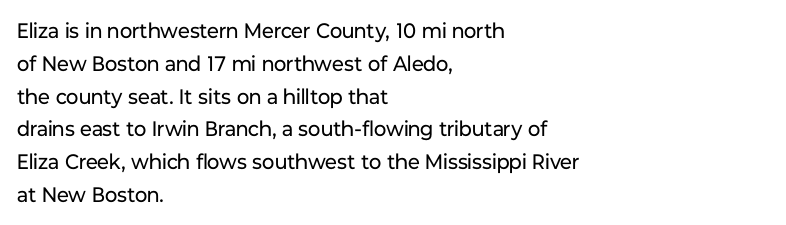
Upright lettering throughout. The rows are spaced the way most documents space them. These lines stack with their left ends in a neat column. The space beneath each line is pristine and unruled. This sample uses plain, unmodified letter spacing. Stem width sits at or under what a default text font uses.
